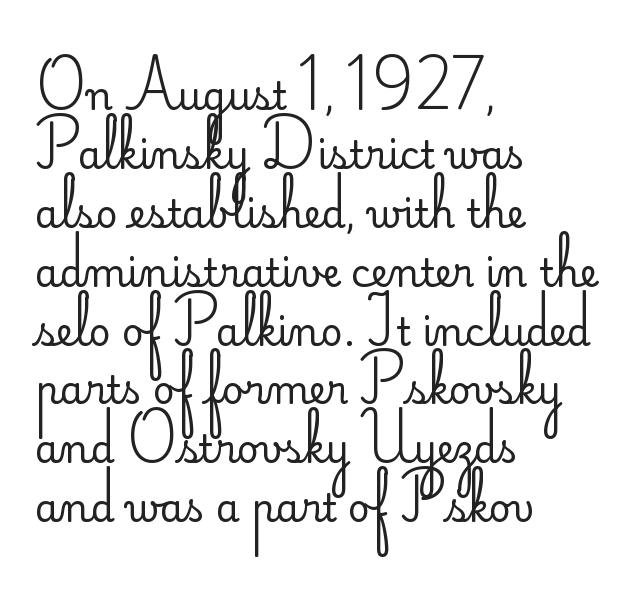
The image shows 38 px regular-weight sans-serif type, upright; set left-aligned, normal line spacing (1.55x), normal letter spacing, not underlined; low stroke contrast and a small x-height.
